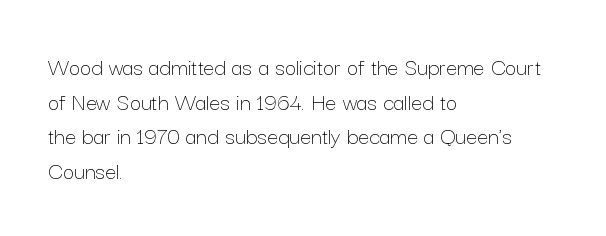
{"italic": "no", "bold": "no", "underline": "no", "align": "left", "line_spacing": "normal", "line_spacing_ratio": 1.39, "letter_spacing": "normal", "letter_spacing_em": 0.0, "glyph_px": 25}
